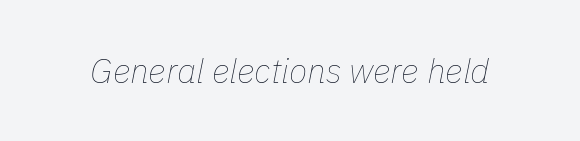
Q: Is the text bold? A: No.
Q: Is the text italic (slanted)? A: Yes, it leans right by about 11 degrees.
Q: Is the text underlined? A: No.
Q: Is the spacing between letters normal or unusually wide? A: Normal.
Q: Width (condensed, normal, or wide)? A: Normal.
Q: Stroke contrast? A: Low.
Q: x-height? A: Medium.
Q: Monospaced? A: No.
